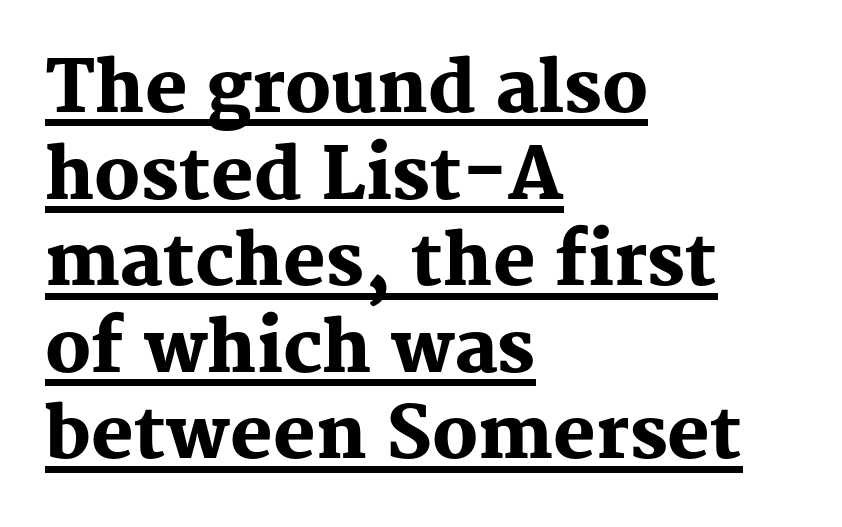
The ragged edge is on the right, which tells us the setting is flush left. What stands out about the letter spacing? Nothing — it is the standard amount. A typesetter would mark this as roman, not italic. A typesetter would call this proportional, since set widths differ per character.
